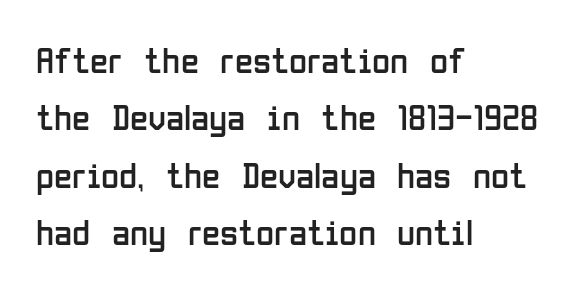
The image shows 37 px regular-weight, condensed sans-serif type, upright; set left-aligned, normal line spacing (1.55x), normal letter spacing, not underlined; low stroke contrast and a medium x-height.
